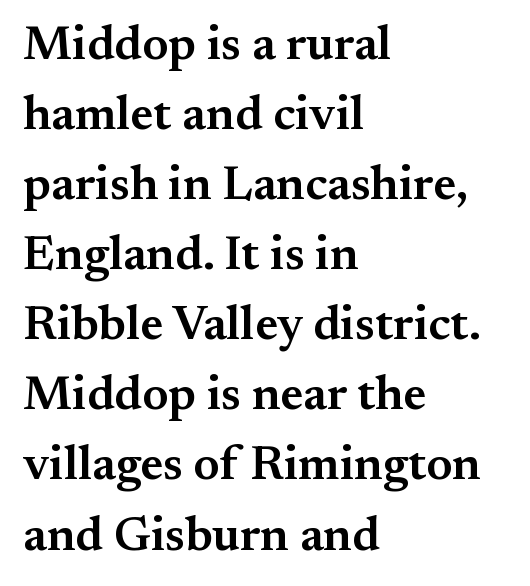
The image shows 48 px semibold serif type, upright; set left-aligned, normal line spacing (1.46x), normal letter spacing, not underlined; medium stroke contrast and a small x-height.
